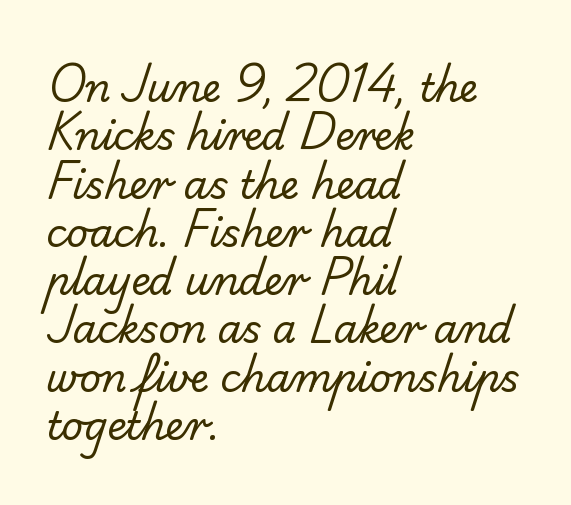
Q: Is the text bold? A: No.
Q: Is the typeface a serif or a sans-serif typeface? A: Sans-serif.
Q: Is the text underlined? A: No.
Q: How is the paragraph aligned? A: Left-aligned.
Q: Is the spacing between letters normal or unusually wide? A: Normal.
Q: Is the spacing between lines tight, normal or loose? A: Normal.
Q: Width (condensed, normal, or wide)? A: Normal.
Q: Stroke contrast? A: Low.
Q: x-height? A: Small.
Q: Monospaced? A: No.
